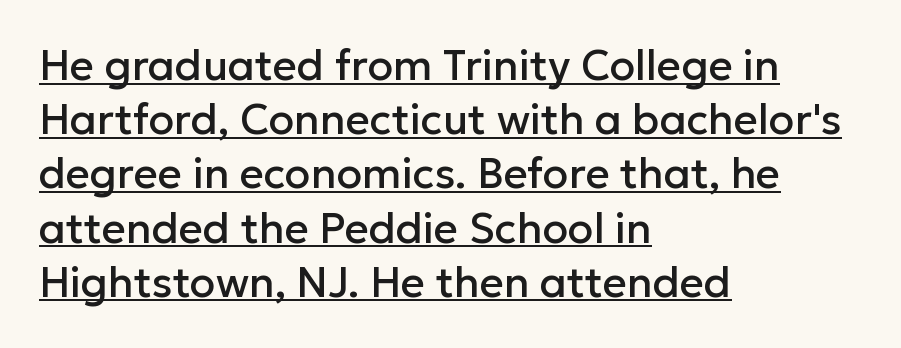
Q: Is the text italic (slanted)? A: No, it is upright.
Q: Is the typeface a serif or a sans-serif typeface? A: Sans-serif.
Q: Is the text underlined? A: Yes.
Q: How is the paragraph aligned? A: Left-aligned.
Q: Is the spacing between letters normal or unusually wide? A: Normal.
Q: Is the spacing between lines tight, normal or loose? A: Normal.
Q: Width (condensed, normal, or wide)? A: Normal.
Q: Stroke contrast? A: Low.
Q: x-height? A: Medium.
Q: Monospaced? A: No.
